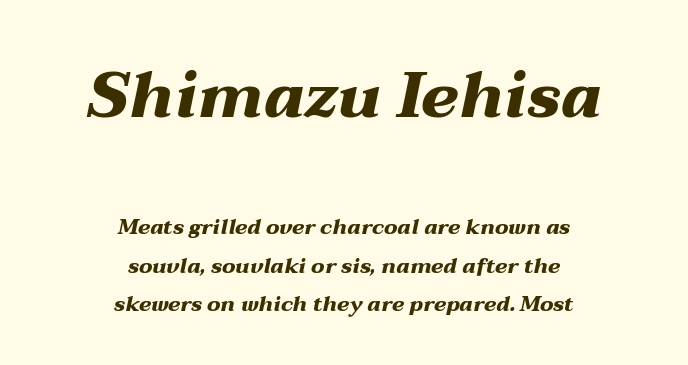
{"italic": "yes", "lean": "right", "slant_degrees": 12, "bold": "yes", "weight": "heavy", "width": "wide", "stroke_contrast": "medium", "x_height": "medium", "monospaced": "no", "underline": "no", "align": "center", "line_spacing_ratio": 1.83, "letter_spacing": "normal", "letter_spacing_em": 0.0, "larger_block": "first", "size_ratio": 3.05, "glyph_px": 64}
